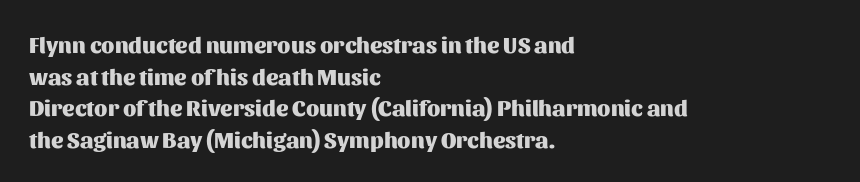
One glance says typical: line gaps are just what's usual. The letters stand upright; this is a roman face. These lines stack with their left ends in a neat column. Bold? Absolutely — the strokes are thick and heavy.
